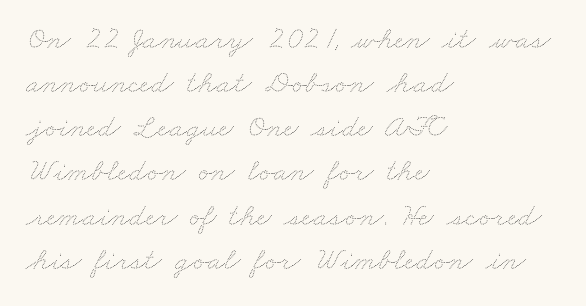
Q: Is the text bold? A: No.
Q: Is the text underlined? A: No.
Q: How is the paragraph aligned? A: Left-aligned.
Q: Is the spacing between letters normal or unusually wide? A: Normal.
Q: Is the spacing between lines tight, normal or loose? A: Normal.
Q: Width (condensed, normal, or wide)? A: Wide.
Q: Stroke contrast? A: Medium.
Q: x-height? A: Small.
Q: Monospaced? A: No.
